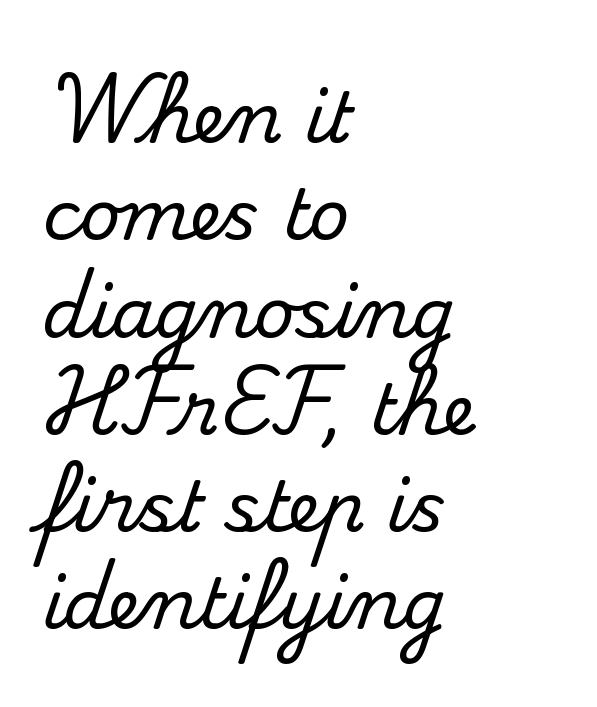
In terms of leading, this rendering sits right in the middle. Descenders are the only things crossing below the line. You could not count columns in this text — the font is proportionally spaced. The rendering keeps characters at their native spacing. Visually the block forms a straight wall on the left and a jagged coastline on the right.
